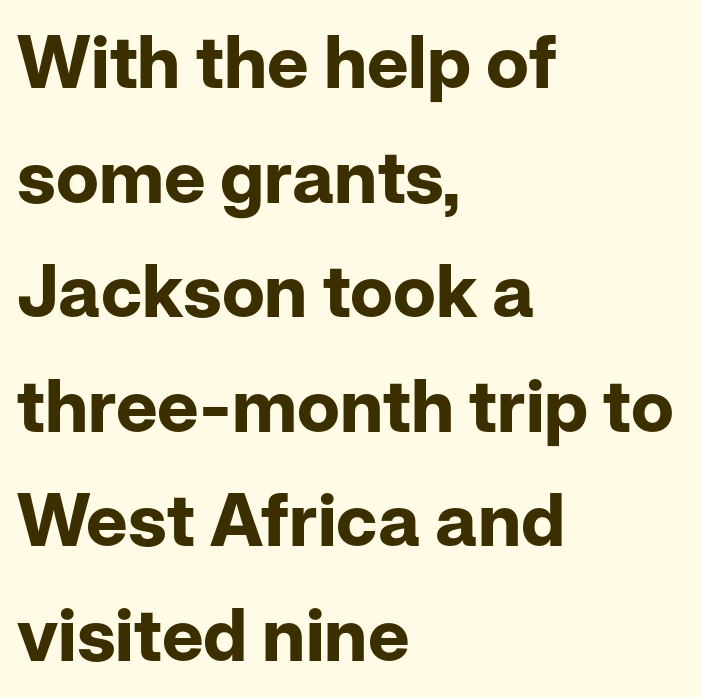
{"serif": "no", "italic": "no", "bold": "yes", "weight": "bold", "width": "normal", "stroke_contrast": "low", "x_height": "medium", "monospaced": "no", "underline": "no", "align": "left", "line_spacing": "normal", "line_spacing_ratio": 1.57, "letter_spacing": "normal", "letter_spacing_em": 0.0, "glyph_px": 73}
